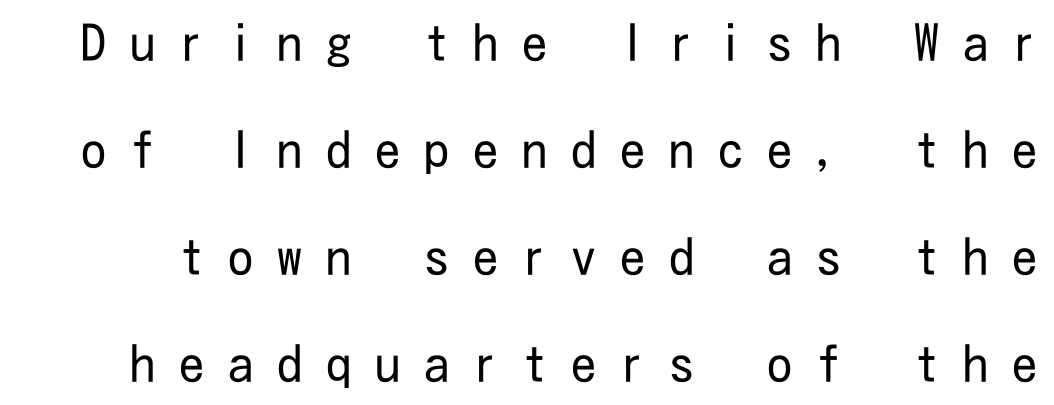
Q: Is the text bold? A: No.
Q: Is the text italic (slanted)? A: No, it is upright.
Q: Is the typeface a serif or a sans-serif typeface? A: Sans-serif.
Q: Is the text underlined? A: No.
Q: Is the spacing between letters normal or unusually wide? A: Unusually wide.
Q: Is the spacing between lines tight, normal or loose? A: Loose.
Q: Width (condensed, normal, or wide)? A: Condensed.
Q: Stroke contrast? A: Low.
Q: x-height? A: Medium.
